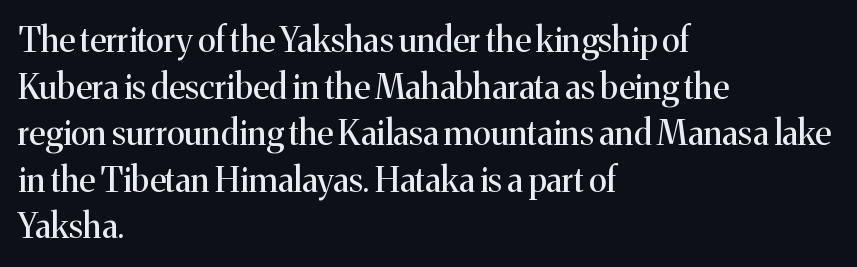
Q: Is the text bold? A: No.
Q: Is the text italic (slanted)? A: No, it is upright.
Q: Is the typeface a serif or a sans-serif typeface? A: Serif.
Q: Is the text underlined? A: No.
Q: How is the paragraph aligned? A: Left-aligned.
Q: Is the spacing between letters normal or unusually wide? A: Normal.
Q: Is the spacing between lines tight, normal or loose? A: Normal.
Q: Width (condensed, normal, or wide)? A: Normal.
Q: Stroke contrast? A: Medium.
Q: x-height? A: Medium.
Q: Monospaced? A: No.
